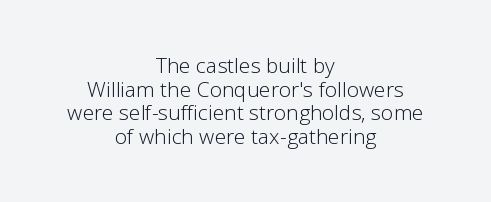
Q: Is the text bold? A: No.
Q: Is the text italic (slanted)? A: No, it is upright.
Q: Is the text underlined? A: No.
Q: How is the paragraph aligned? A: Centered.
Q: Is the spacing between letters normal or unusually wide? A: Normal.
Q: Is the spacing between lines tight, normal or loose? A: Tight.
